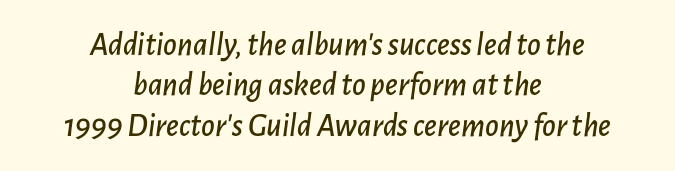
Q: Is the text italic (slanted)? A: Yes, it leans right by about 7 degrees.
Q: Is the text underlined? A: No.
Q: How is the paragraph aligned? A: Centered.
Q: Is the spacing between letters normal or unusually wide? A: Normal.
Q: Width (condensed, normal, or wide)? A: Normal.
Q: Stroke contrast? A: Low.
Q: x-height? A: Medium.
Q: Monospaced? A: No.
